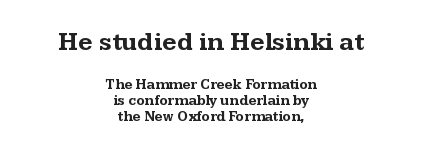
I'd describe the lettering as bold — thick and assertive. A roman cut, with each character standing at attention. The letters in the upper block stand taller than those in the block below. Default kerning and tracking; the words read as compact shapes.
